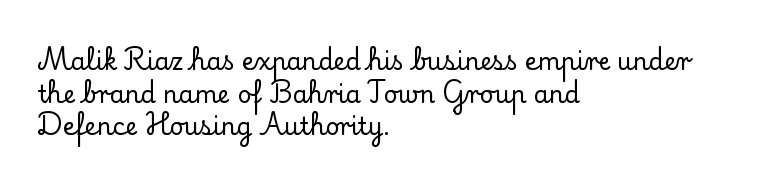
{"italic": "no", "underline": "no", "align": "left", "line_spacing": "normal", "line_spacing_ratio": 1.36, "letter_spacing": "normal", "letter_spacing_em": 0.0, "glyph_px": 24}
